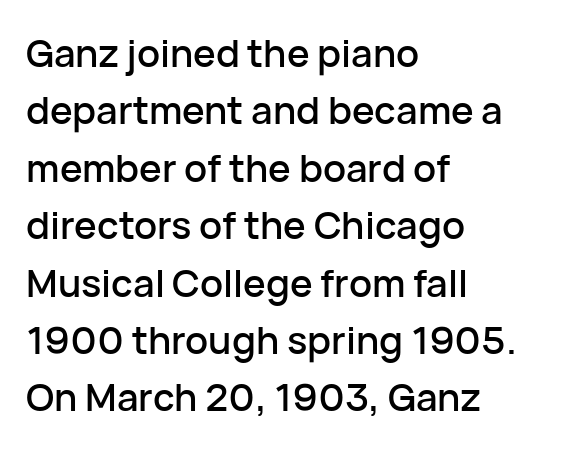
The designer went with a sans here, leaving each stem footless. If you drew a line through each stem, it would be perfectly vertical. Does extra space separate the letters? No, they use regular spacing. Leftover space on each line is placed entirely after the last word. The block of text has a typical density, with ordinary space between rows.
